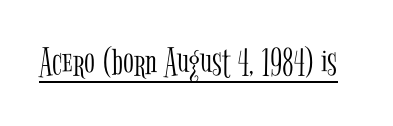
Is the type heavy? It reads as light-to-regular instead. This sample uses a serif face. Has an underline been added? It has. Note the varied advance widths — an 'i' is clearly narrower than an 'm'. The letters sit at their default tracking, neither squeezed nor spread. Posture: upright roman.
